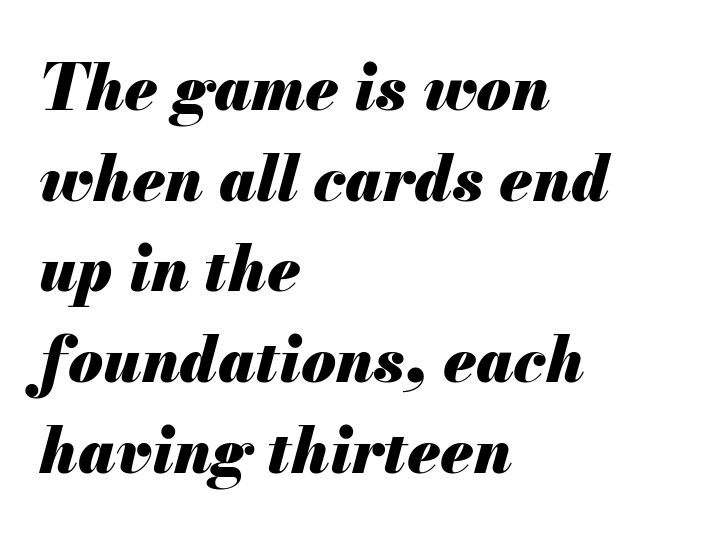
Q: Is the text bold? A: Yes.
Q: Is the text italic (slanted)? A: Yes, it leans right by about 13 degrees.
Q: Is the text underlined? A: No.
Q: How is the paragraph aligned? A: Left-aligned.
Q: Is the spacing between letters normal or unusually wide? A: Normal.
Q: Is the spacing between lines tight, normal or loose? A: Normal.
Q: Width (condensed, normal, or wide)? A: Normal.
Q: Stroke contrast? A: Medium.
Q: x-height? A: Small.
Q: Monospaced? A: No.
